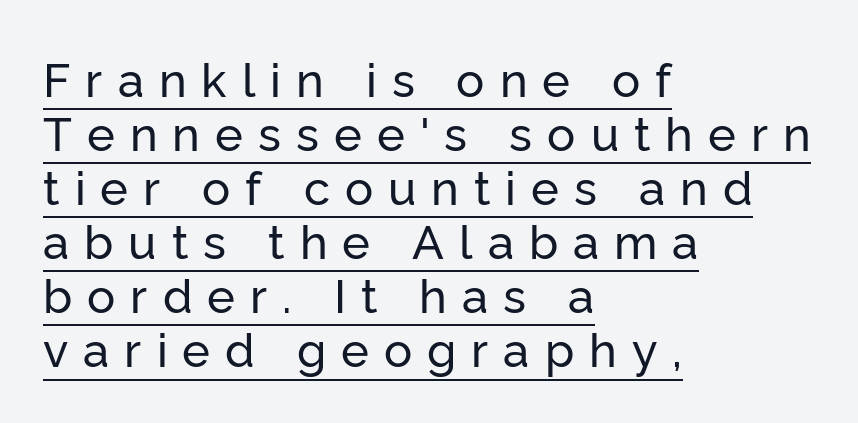
The image shows 47 px sans-serif type, upright; set left-aligned, tight line spacing (1.15x), unusually wide letter spacing (+0.32 em), underlined; low stroke contrast and a medium x-height.
